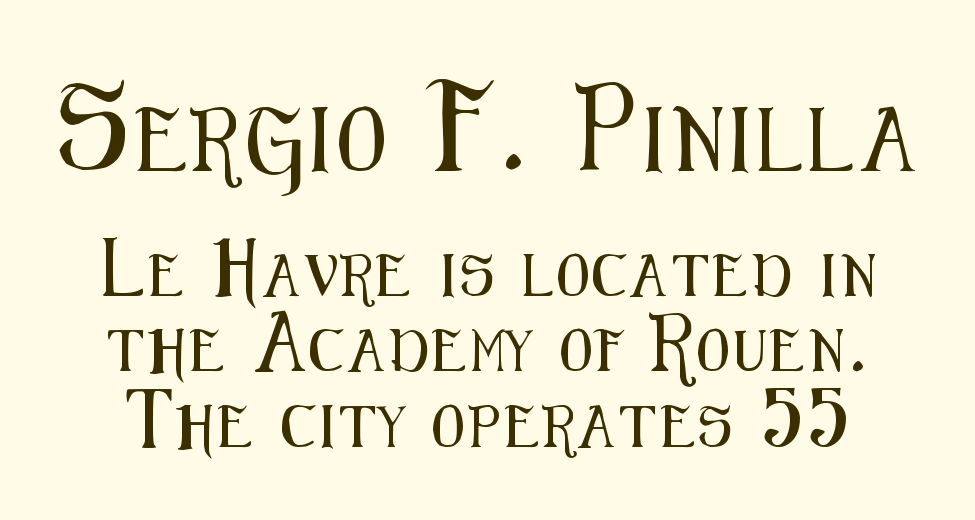
{"italic": "no", "width": "condensed", "stroke_contrast": "medium", "x_height": "medium", "monospaced": "no", "underline": "no", "line_spacing_ratio": 1.8, "larger_block": "first", "size_ratio": 1.5, "glyph_px": 63}
